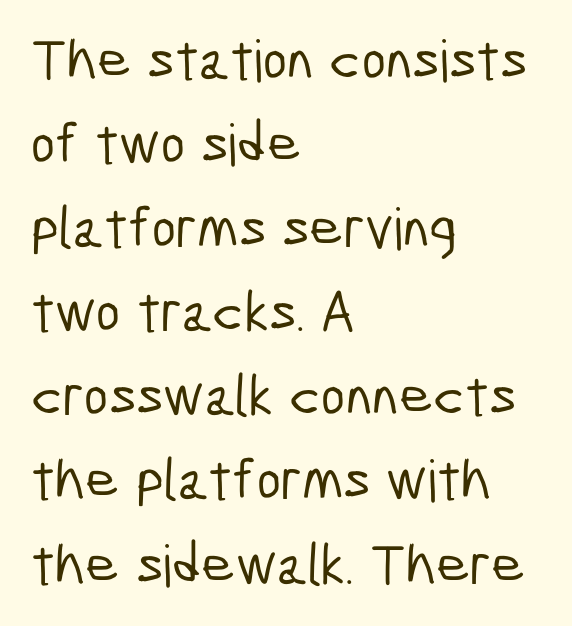
The words here are not underlined. The lines are quadded left. Proportional: the letters do not fall into vertical columns. Nobody touched the tracking dial on this one. Leading: standard.
